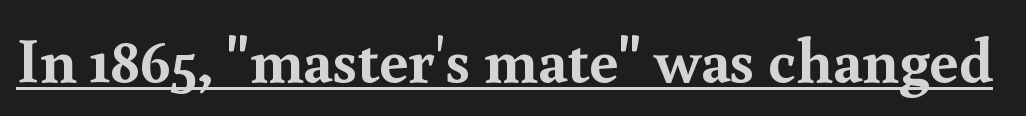
The image shows 64 px semibold serif type, upright; set normal letter spacing, underlined; a small x-height.
